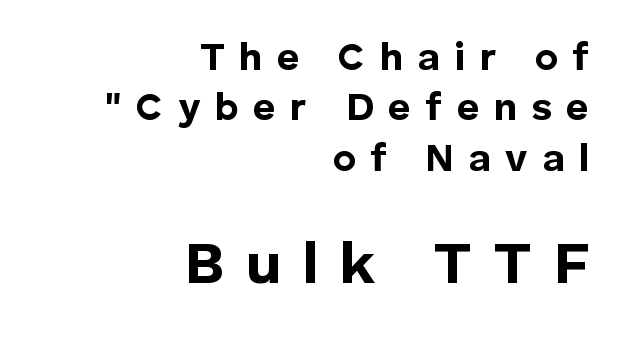
Heavy-handed strokes throughout: this text is bold. Interline gaps are of average width in this sample. Words appear elongated and porous because spacing is wide. A typesetter would label this face a sans. Do the letters lean? They stand straight.
